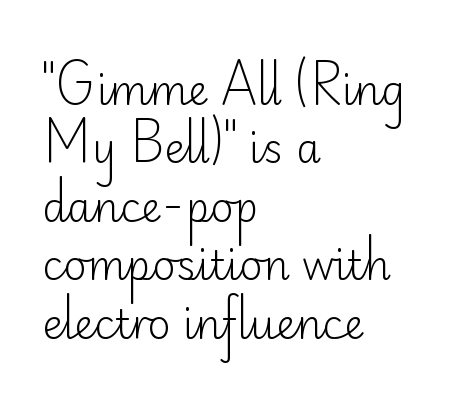
Q: Is the text bold? A: No.
Q: Is the text italic (slanted)? A: No, it is upright.
Q: Is the typeface a serif or a sans-serif typeface? A: Sans-serif.
Q: Is the text underlined? A: No.
Q: How is the paragraph aligned? A: Left-aligned.
Q: Is the spacing between letters normal or unusually wide? A: Normal.
Q: Is the spacing between lines tight, normal or loose? A: Normal.
Q: Width (condensed, normal, or wide)? A: Normal.
Q: Stroke contrast? A: Low.
Q: x-height? A: Small.
Q: Monospaced? A: No.
